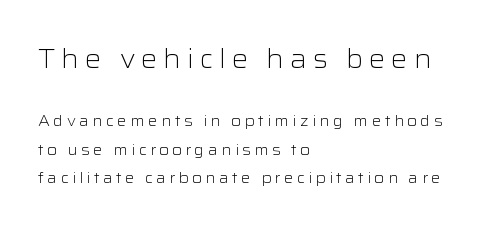
The image shows 26 px text type, upright; set left-aligned, loose line spacing (1.9x), unusually wide letter spacing (+0.22 em), not underlined; the first (top) block is 1.73x larger.
